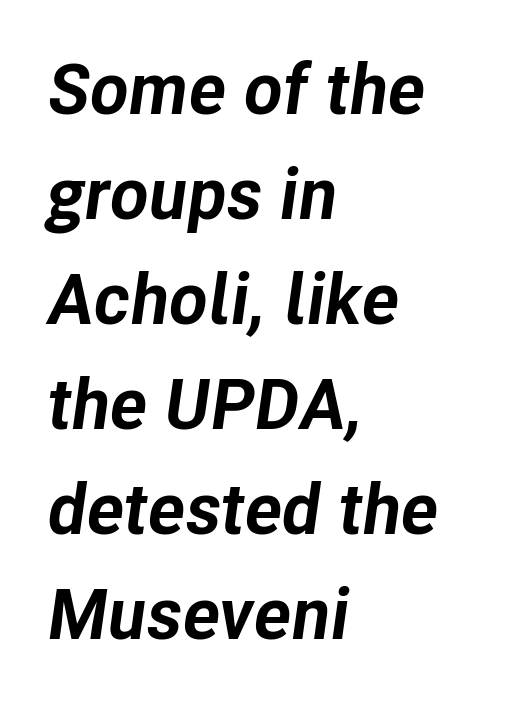
Every character sits at an angle, as italics do. Honestly, there is no underline to notice here at all. Emphasis by weight is at full strength: bold. Teacher's note: observe the even left margin — that is flush-left alignment. Look at the tracking — it's just the regular setting, nothing added. This sample keeps an unexceptional amount of space between lines.
